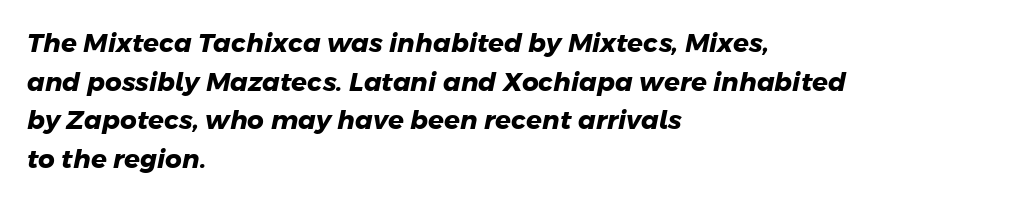
Q: Is the text bold? A: Yes.
Q: Is the text underlined? A: No.
Q: How is the paragraph aligned? A: Left-aligned.
Q: Is the spacing between letters normal or unusually wide? A: Normal.
Q: Is the spacing between lines tight, normal or loose? A: Normal.
